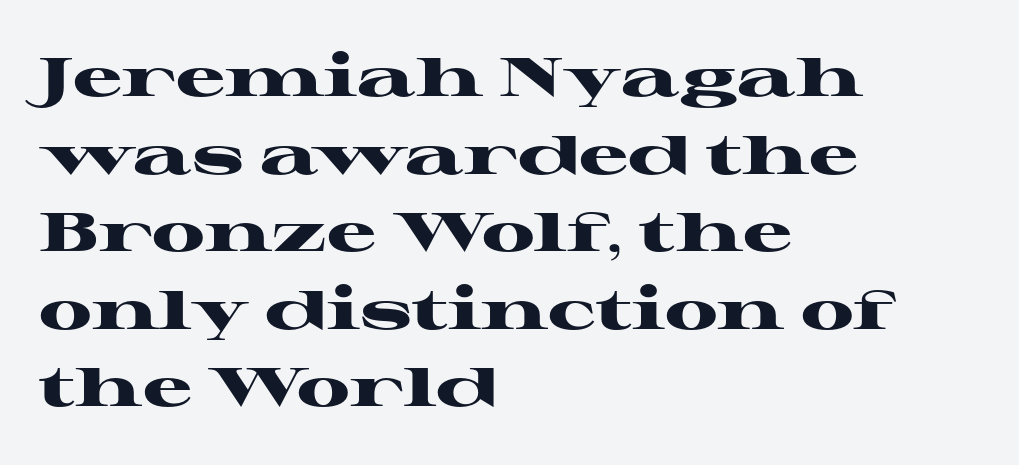
Q: Is the text bold? A: Yes.
Q: Is the text italic (slanted)? A: No, it is upright.
Q: Is the typeface a serif or a sans-serif typeface? A: Serif.
Q: Is the text underlined? A: No.
Q: How is the paragraph aligned? A: Left-aligned.
Q: Is the spacing between letters normal or unusually wide? A: Normal.
Q: Is the spacing between lines tight, normal or loose? A: Normal.
Q: Width (condensed, normal, or wide)? A: Wide.
Q: Stroke contrast? A: High.
Q: x-height? A: Medium.
Q: Monospaced? A: No.
